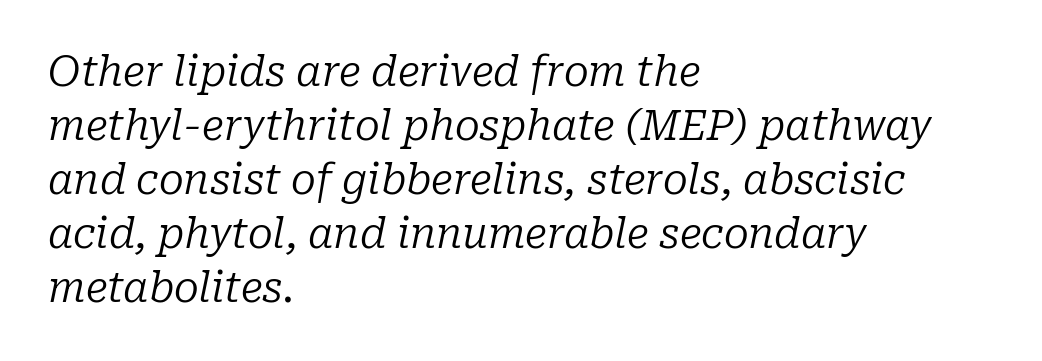
{"serif": "yes", "italic": "yes", "lean": "right", "slant_degrees": 10, "bold": "no", "weight": "regular", "width": "normal", "stroke_contrast": "low", "x_height": "medium", "monospaced": "no", "underline": "no", "align": "left", "line_spacing": "normal", "line_spacing_ratio": 1.32, "letter_spacing": "normal", "letter_spacing_em": 0.0, "glyph_px": 41}
